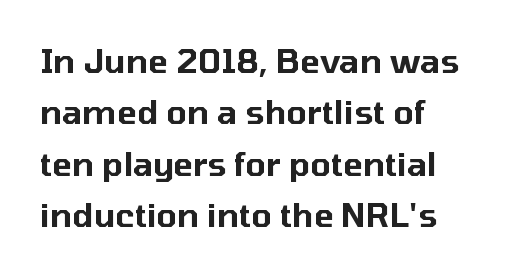
Descenders are the only things crossing below the line. Looks like regular typesetting: each glyph gets only the width it needs. Tracking value appears to be zero — textbook default spacing. A classic flush-left, rag-right setting is used for this passage. Nope, no serifs anywhere on these letters. Posture: vertical.
